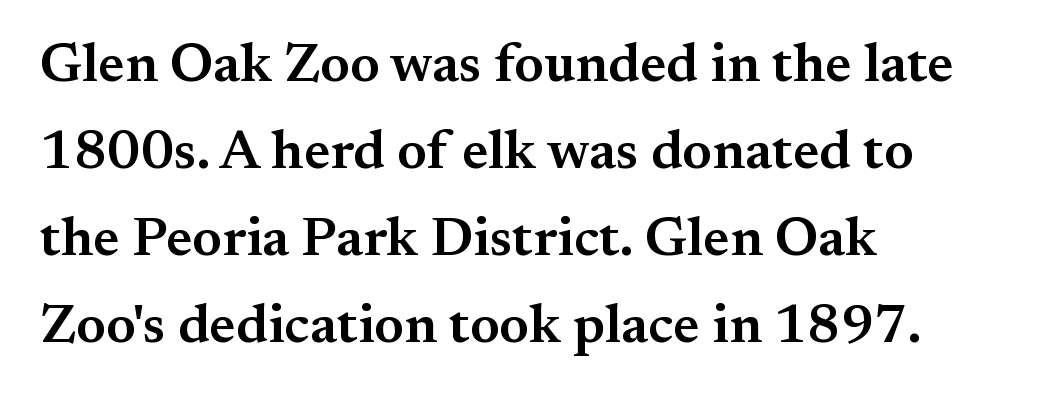
The image shows 55 px semibold serif type, upright; set left-aligned, normal line spacing (1.58x), normal letter spacing, not underlined; medium stroke contrast and a small x-height.
